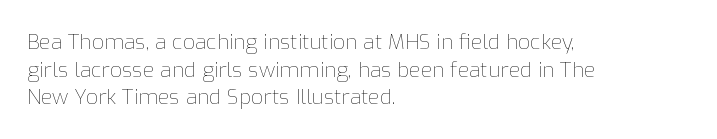
{"italic": "no", "bold": "no", "underline": "no", "align": "left", "line_spacing": "normal", "line_spacing_ratio": 1.32, "letter_spacing": "normal", "letter_spacing_em": 0.0, "glyph_px": 21}
